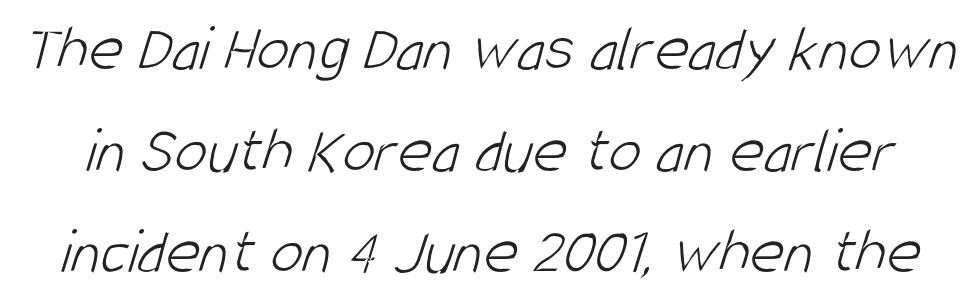
Regarding serifs, this sample does without them. You could not count columns in this text — the font is proportionally spaced. Honestly, the letter spacing is just normal — you wouldn't notice it. A bare baseline throughout the passage. Heft: none added — not bold. Normally led — the rows are evenly, conventionally spaced.
